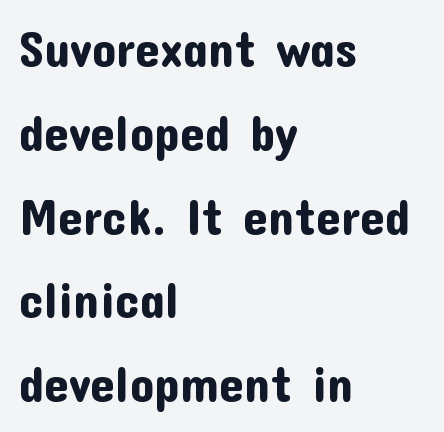
The image shows 49 px sans-serif type, upright; set left-aligned, line spacing 1.71x, normal letter spacing, not underlined; low stroke contrast and a medium x-height.
